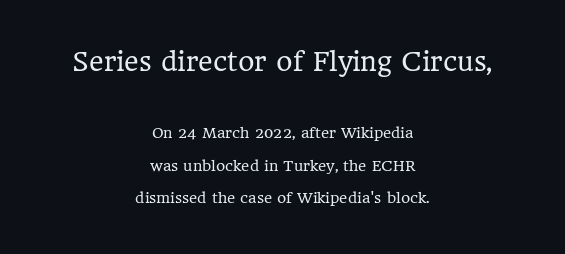
Neither beginnings nor endings align; midpoints do. Summary of weight: not heavy and not bold. Compare the two chunks: the upper has the greater cap height. Words float on clear page, feet unadorned. Students, observe: this is what heavily led, spacious text looks like. A typesetter would mark this as roman, not italic.
